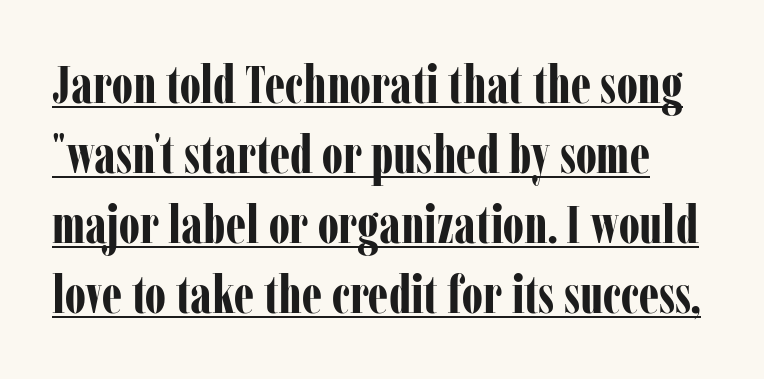
Weight check: bold — yes, fully. Compared with undecorated copy, this sample adds a rule below the words. This sample has the flowing, uneven cadence of proportional lettering. The letters stand upright; this is a roman face. The type is set solid horizontally, with unmodified tracking.
